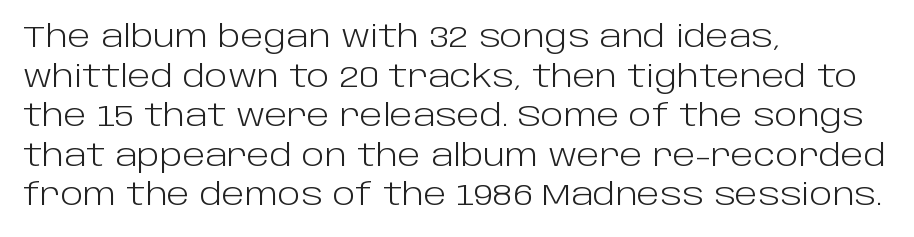
The image shows 30 px light sans-serif type, upright; set left-aligned, normal line spacing (1.32x), normal letter spacing, not underlined; low stroke contrast and a large x-height.
